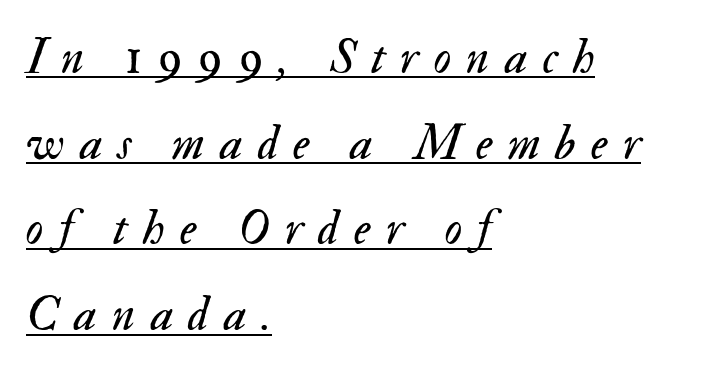
The image shows 49 px regular-weight type, italic (leaning right); set left-aligned, line spacing 1.75x, unusually wide letter spacing (+0.31 em), underlined; medium stroke contrast and a small x-height.
